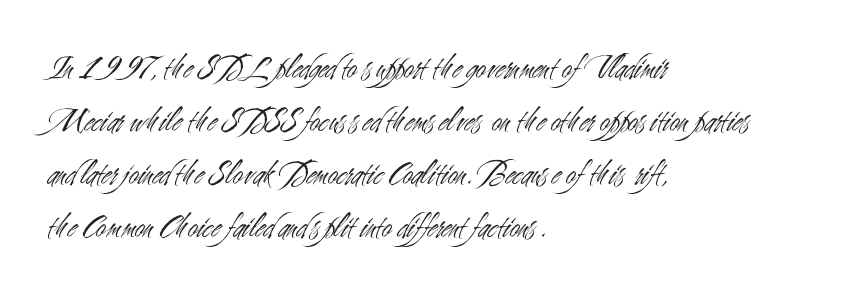
{"serif": "no", "bold": "no", "weight": "light", "width": "condensed", "stroke_contrast": "medium", "x_height": "small", "monospaced": "no", "underline": "no", "align": "left", "line_spacing": "normal", "line_spacing_ratio": 1.51, "letter_spacing": "normal", "letter_spacing_em": 0.0, "glyph_px": 35}
